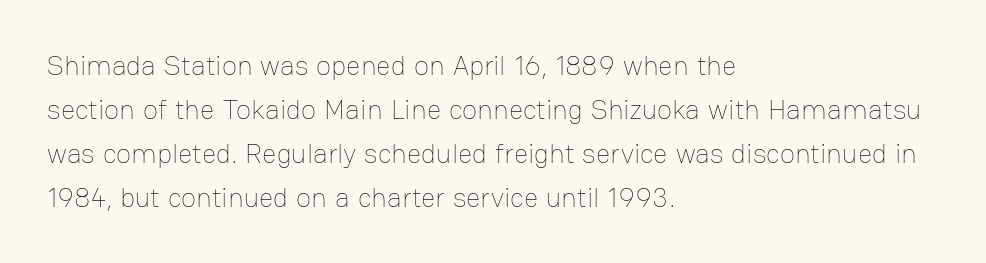
The font sits on the lighter half of the weight spectrum, regular included. Italic: no, the glyphs are upright roman. Caption: multi-line text, flush left, ragged right. Just letters on the line, the space beneath them empty. Proportional: the letters do not fall into vertical columns.
